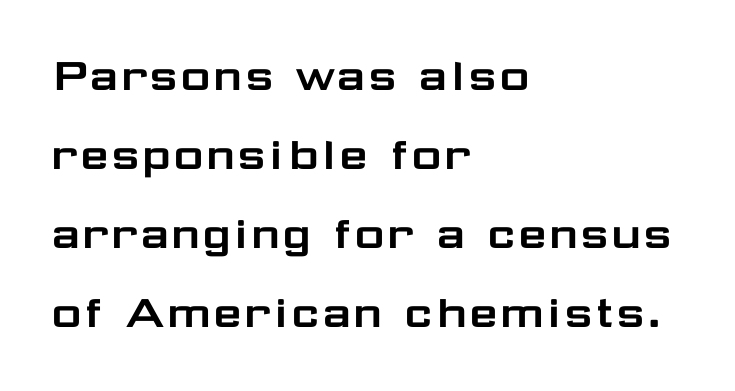
Q: Is the text italic (slanted)? A: No, it is upright.
Q: Is the typeface a serif or a sans-serif typeface? A: Sans-serif.
Q: Is the text underlined? A: No.
Q: How is the paragraph aligned? A: Left-aligned.
Q: Is the spacing between letters normal or unusually wide? A: Normal.
Q: Is the spacing between lines tight, normal or loose? A: Normal.
Q: Width (condensed, normal, or wide)? A: Wide.
Q: Stroke contrast? A: Low.
Q: x-height? A: Medium.
Q: Monospaced? A: No.
